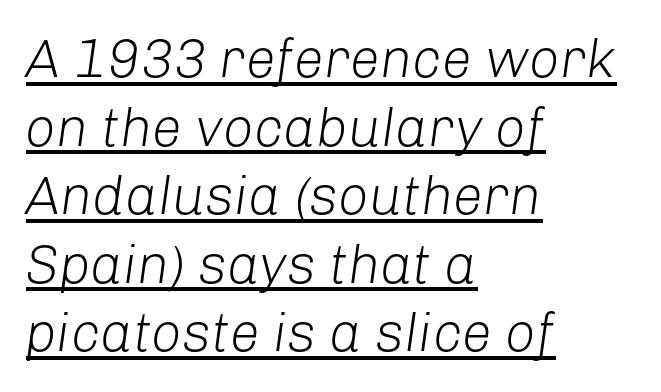
{"italic": "yes", "lean": "right", "slant_degrees": 8, "bold": "no", "weight": "light", "width": "normal", "stroke_contrast": "low", "x_height": "medium", "monospaced": "no", "underline": "yes", "align": "left", "line_spacing": "normal", "line_spacing_ratio": 1.27, "letter_spacing": "normal", "letter_spacing_em": 0.0, "glyph_px": 54}
